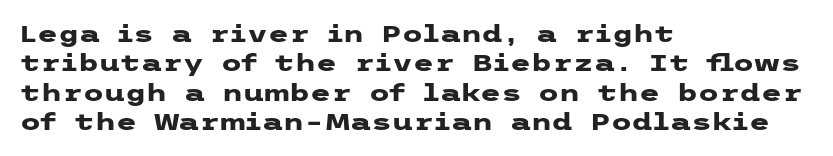
{"italic": "no", "bold": "yes", "underline": "no", "align": "left", "line_spacing_ratio": 1.22, "letter_spacing": "normal", "letter_spacing_em": 0.0, "glyph_px": 24}
